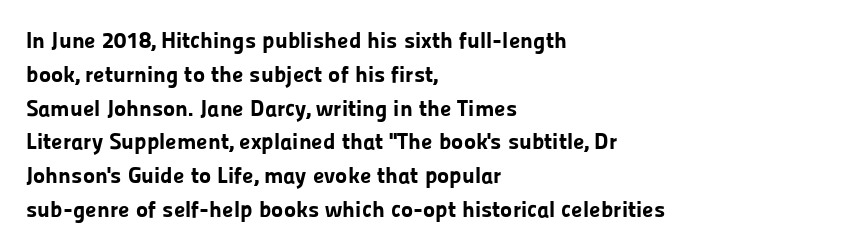
Bold? Absolutely — the strokes are thick and heavy. The setting favours the left margin, as ordinary paragraphs usually do. The font's upright variant was chosen for this text. A bare baseline throughout the passage. Vertical spacing — default.
